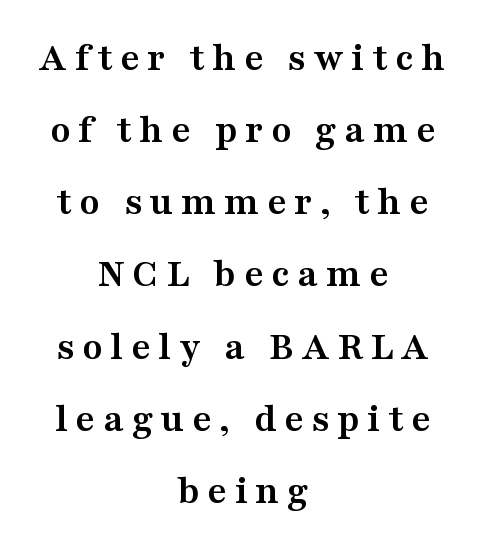
Q: Is the text bold? A: Yes.
Q: Is the text italic (slanted)? A: No, it is upright.
Q: Is the typeface a serif or a sans-serif typeface? A: Serif.
Q: Is the text underlined? A: No.
Q: How is the paragraph aligned? A: Centered.
Q: Width (condensed, normal, or wide)? A: Wide.
Q: Stroke contrast? A: Medium.
Q: x-height? A: Medium.
Q: Monospaced? A: No.
